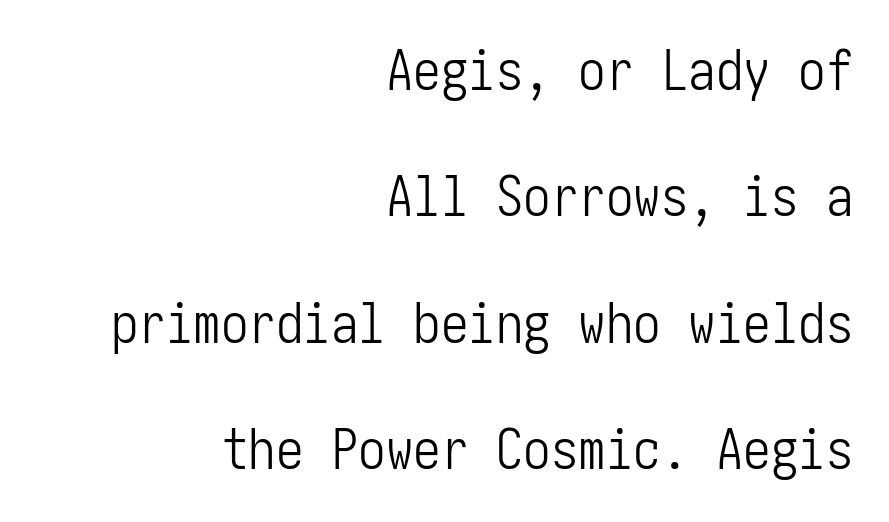
{"serif": "no", "italic": "no", "bold": "no", "weight": "light", "width": "condensed", "stroke_contrast": "low", "x_height": "medium", "underline": "no", "align": "right", "line_spacing": "loose", "line_spacing_ratio": 2.3, "letter_spacing": "normal", "letter_spacing_em": 0.0, "glyph_px": 55}
